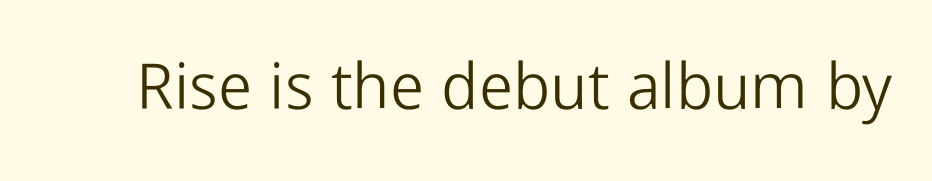
Q: Is the text bold? A: No.
Q: Is the text italic (slanted)? A: No, it is upright.
Q: Is the typeface a serif or a sans-serif typeface? A: Sans-serif.
Q: Is the text underlined? A: No.
Q: Is the spacing between letters normal or unusually wide? A: Normal.
Q: Width (condensed, normal, or wide)? A: Normal.
Q: Stroke contrast? A: Low.
Q: x-height? A: Medium.
Q: Monospaced? A: No.
